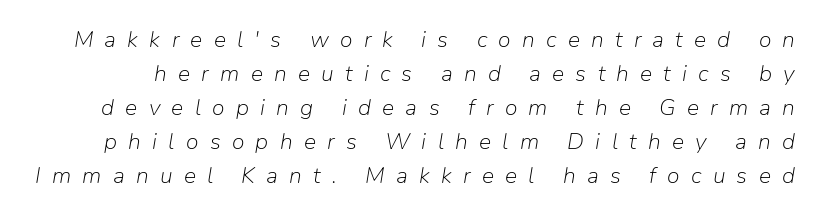
The image shows 23 px text type, italic (leaning right); set normal line spacing (1.48x), unusually wide letter spacing (+0.49 em), not underlined.
